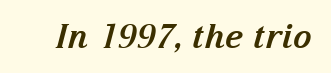
Style check: oblique. These lines carry a lot of weight — the face is fully bold. This is serif lettering, the kind often seen in printed books. Think of a printed novel: that variable character pitch is what you see here.
